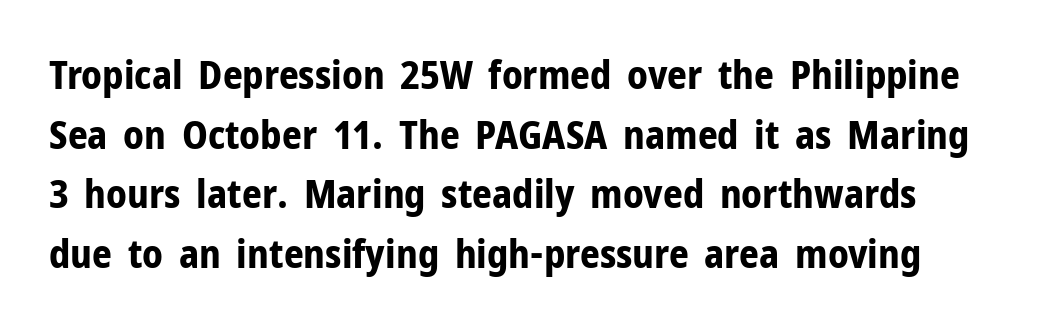
{"serif": "no", "italic": "no", "bold": "yes", "weight": "bold", "width": "normal", "stroke_contrast": "low", "x_height": "medium", "monospaced": "no", "underline": "no", "line_spacing": "normal", "line_spacing_ratio": 1.53, "letter_spacing": "normal", "letter_spacing_em": 0.0, "glyph_px": 39}
